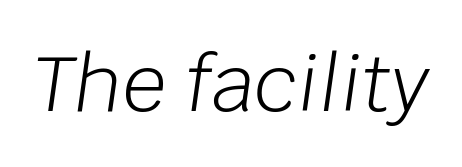
{"italic": "yes", "lean": "right", "slant_degrees": 8, "bold": "no", "weight": "light", "width": "normal", "stroke_contrast": "low", "x_height": "large", "monospaced": "no", "underline": "no", "letter_spacing": "normal", "letter_spacing_em": 0.0, "glyph_px": 77}
